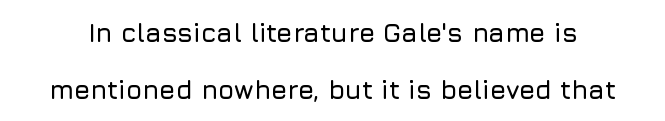
The image shows 26 px text type, upright; set loose line spacing (2.19x), normal letter spacing, not underlined.
